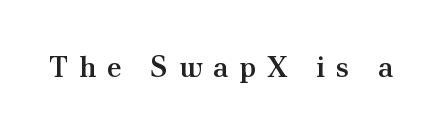
Rule under the text: the space is simply empty. Inter-character spacing is expanded well beyond the font's built-in metrics. In terms of weight, the rendering is demibold, just under bold. Proportional: the letters do not fall into vertical columns.
